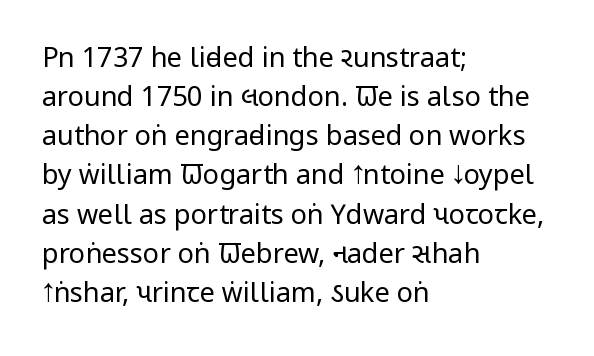
Q: Is the text bold? A: No.
Q: Is the text italic (slanted)? A: No, it is upright.
Q: Is the text underlined? A: No.
Q: How is the paragraph aligned? A: Left-aligned.
Q: Is the spacing between letters normal or unusually wide? A: Normal.
Q: Is the spacing between lines tight, normal or loose? A: Normal.
